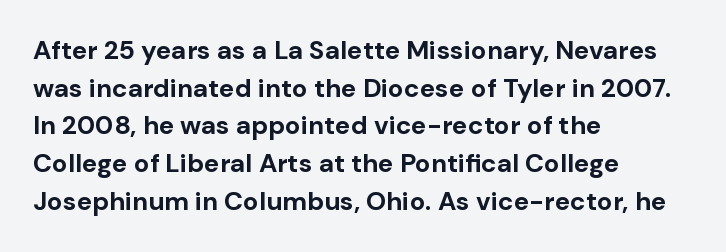
Q: Is the text bold? A: Yes.
Q: Is the text italic (slanted)? A: No, it is upright.
Q: Is the text underlined? A: No.
Q: How is the paragraph aligned? A: Left-aligned.
Q: Is the spacing between letters normal or unusually wide? A: Normal.
Q: Is the spacing between lines tight, normal or loose? A: Normal.
